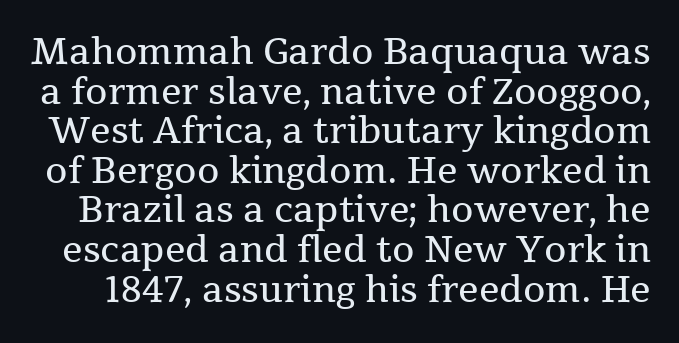
Varying glyph widths throughout — classic text-font behaviour. Style check: upright. The gaps between neighbouring characters are ordinary and unremarkable. Each new line begins almost immediately beneath the previous one.
